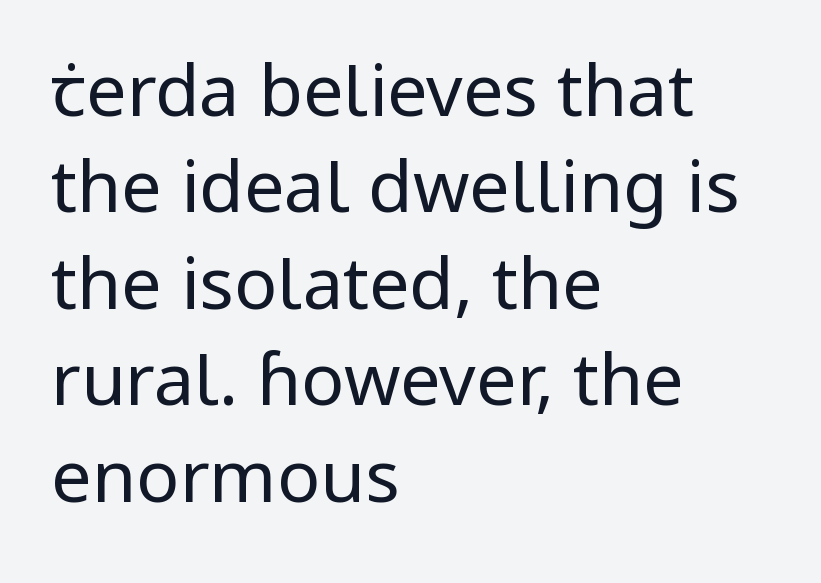
Q: Is the text bold? A: No.
Q: Is the text italic (slanted)? A: No, it is upright.
Q: Is the typeface a serif or a sans-serif typeface? A: Sans-serif.
Q: Is the text underlined? A: No.
Q: How is the paragraph aligned? A: Left-aligned.
Q: Is the spacing between letters normal or unusually wide? A: Normal.
Q: Is the spacing between lines tight, normal or loose? A: Normal.
Q: Width (condensed, normal, or wide)? A: Normal.
Q: Stroke contrast? A: Low.
Q: x-height? A: Medium.
Q: Monospaced? A: No.
